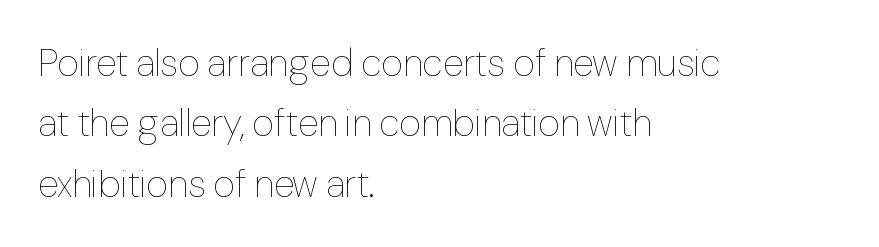
Q: Is the text bold? A: No.
Q: Is the text italic (slanted)? A: No, it is upright.
Q: Is the text underlined? A: No.
Q: How is the paragraph aligned? A: Left-aligned.
Q: Is the spacing between letters normal or unusually wide? A: Normal.
Q: Is the spacing between lines tight, normal or loose? A: Normal.
Q: Width (condensed, normal, or wide)? A: Normal.
Q: Stroke contrast? A: Low.
Q: x-height? A: Medium.
Q: Monospaced? A: No.
